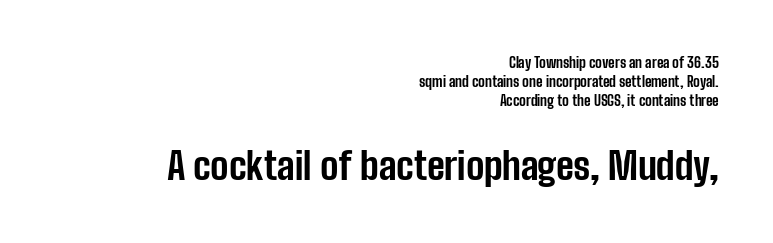
{"serif": "no", "italic": "no", "bold": "yes", "weight": "bold", "width": "condensed", "stroke_contrast": "low", "x_height": "medium", "monospaced": "no", "underline": "no", "align": "right", "line_spacing": "normal", "line_spacing_ratio": 1.37, "letter_spacing": "normal", "letter_spacing_em": 0.0, "larger_block": "second", "size_ratio": 2.71, "glyph_px": 38}
